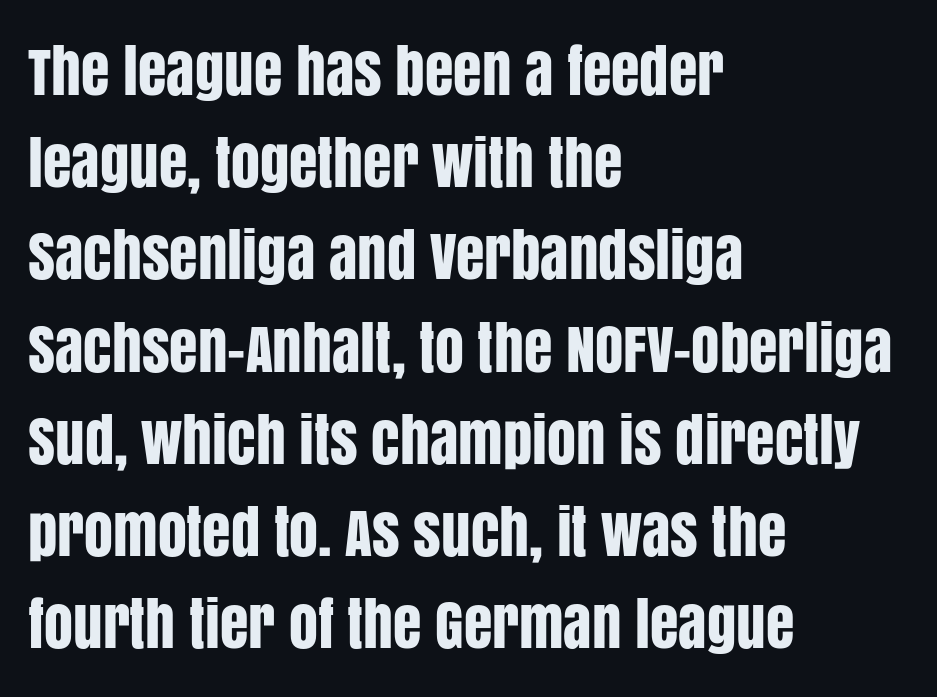
The image shows 58 px condensed sans-serif type, upright; set left-aligned, normal line spacing (1.59x), normal letter spacing, not underlined; low stroke contrast and a large x-height.
